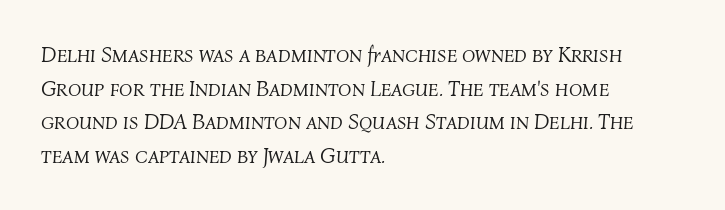
{"italic": "yes", "lean": "right", "slant_degrees": 4, "bold": "no", "underline": "no", "align": "left", "line_spacing": "normal", "line_spacing_ratio": 1.53, "letter_spacing": "normal", "letter_spacing_em": 0.0, "glyph_px": 22}
